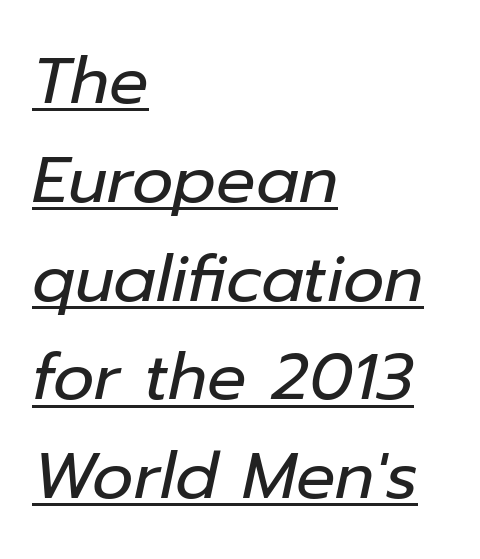
{"italic": "yes", "lean": "right", "slant_degrees": 12, "bold": "no", "weight": "regular", "width": "normal", "stroke_contrast": "low", "x_height": "medium", "monospaced": "no", "underline": "yes", "align": "left", "line_spacing": "normal", "line_spacing_ratio": 1.52, "letter_spacing": "normal", "letter_spacing_em": 0.0, "glyph_px": 65}
